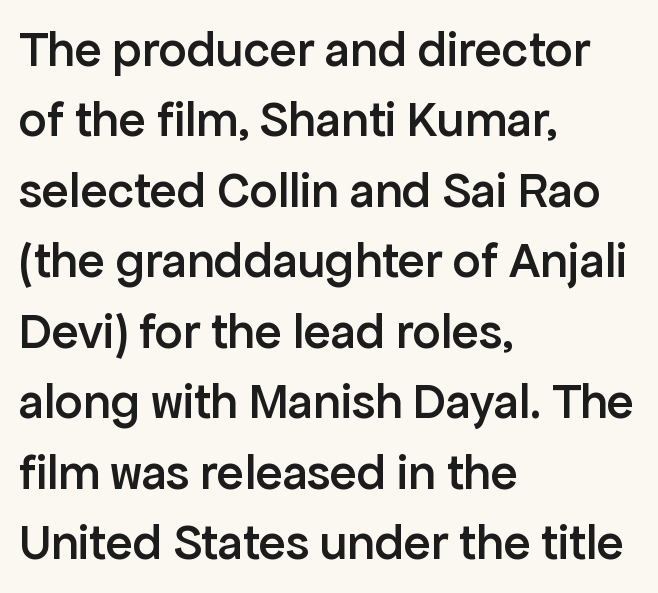
Words appear dense and cohesive because spacing is normal. A typesetter would call this leading conventional body-copy spacing. The passage shown is typed in a proportional face where columns would drift. Italic: no, the glyphs are upright roman. Moderately thickened strokes mark this as semibold type. I'd call this a sans setting — the letters go barefoot.
